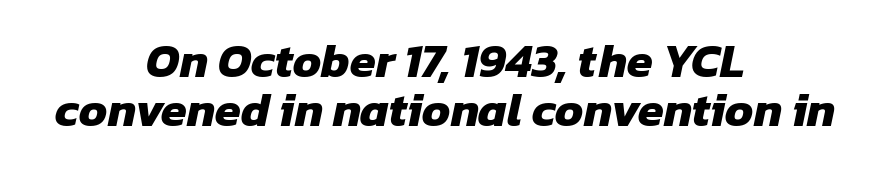
Q: Is the text bold? A: Yes.
Q: Is the typeface a serif or a sans-serif typeface? A: Sans-serif.
Q: Is the text underlined? A: No.
Q: How is the paragraph aligned? A: Centered.
Q: Is the spacing between letters normal or unusually wide? A: Normal.
Q: Is the spacing between lines tight, normal or loose? A: Tight.
Q: Width (condensed, normal, or wide)? A: Normal.
Q: Stroke contrast? A: Low.
Q: x-height? A: Medium.
Q: Monospaced? A: No.
